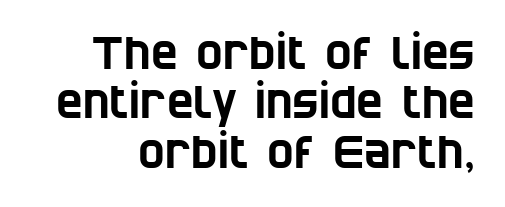
Line spacing here is tight. Each word holds together tightly as a unit, with standard inter-letter gaps. Serifs: no, the terminals of the letterforms are clean. The words here are not underlined.
